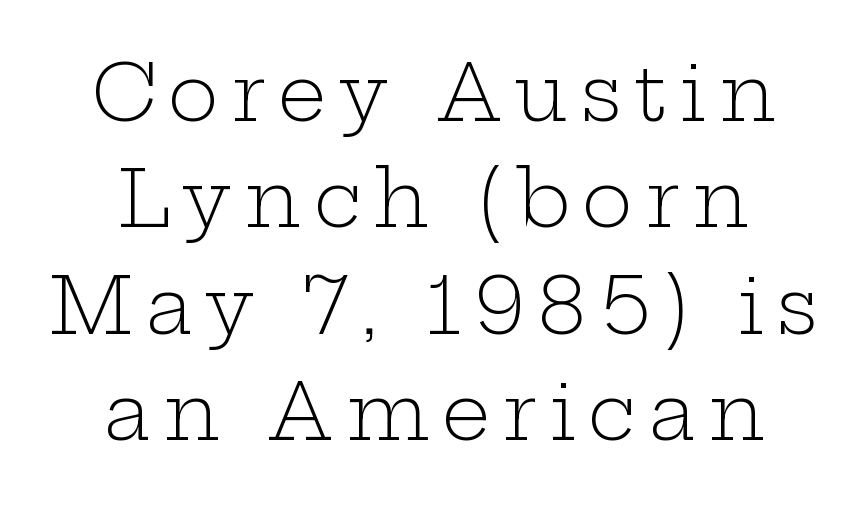
{"serif": "yes", "italic": "no", "bold": "no", "weight": "light", "width": "wide", "stroke_contrast": "low", "x_height": "medium", "monospaced": "no", "underline": "no", "align": "center", "line_spacing": "normal", "line_spacing_ratio": 1.38, "glyph_px": 77}
